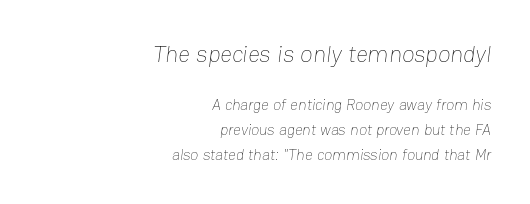
Q: Is the text bold? A: No.
Q: Is the text underlined? A: No.
Q: How is the paragraph aligned? A: Right-aligned.
Q: Is the spacing between letters normal or unusually wide? A: Normal.
Q: Is the spacing between lines tight, normal or loose? A: Normal.
Q: Which block of text is set in a larger size, the first (top) or the second (bottom)? A: The first (top) one.
